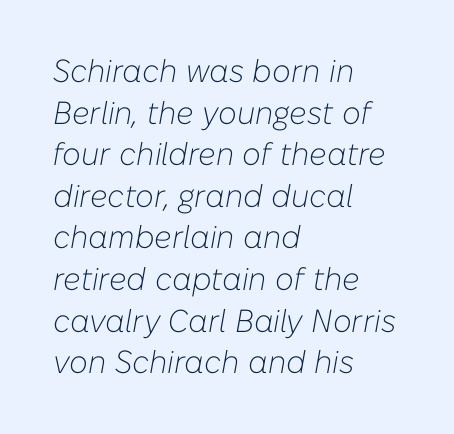
Q: Is the text bold? A: No.
Q: Is the text italic (slanted)? A: Yes, it leans right by about 10 degrees.
Q: Is the text underlined? A: No.
Q: How is the paragraph aligned? A: Left-aligned.
Q: Is the spacing between letters normal or unusually wide? A: Normal.
Q: Is the spacing between lines tight, normal or loose? A: Normal.
Q: Width (condensed, normal, or wide)? A: Normal.
Q: Stroke contrast? A: Low.
Q: x-height? A: Medium.
Q: Monospaced? A: No.
